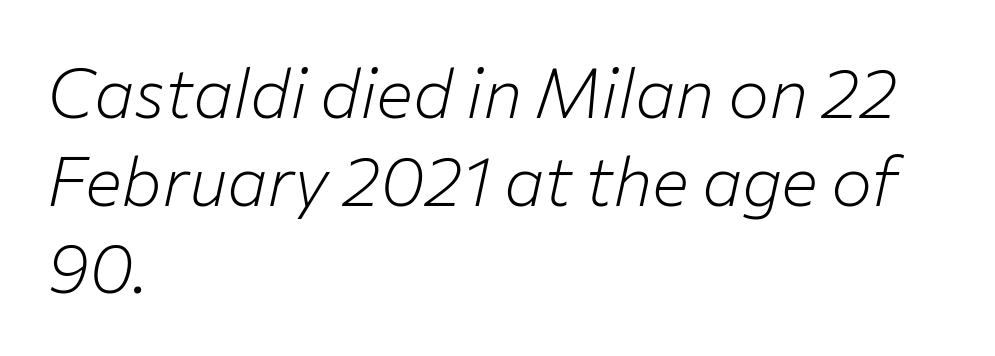
Compared with typical body copy, the letter spacing here is the same. No letter is thick-stroked: the sample isn't bold. The leading is moderate, giving the passage an even texture. This sample has the flowing, uneven cadence of proportional lettering. In CSS terms this would be text-align: left.
